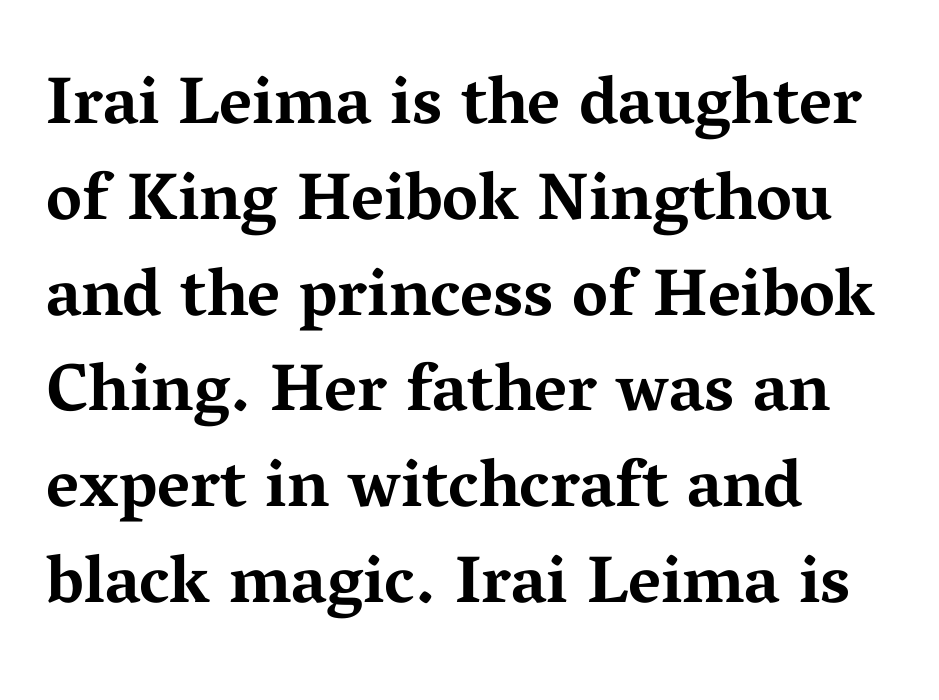
Q: Is the text bold? A: Yes.
Q: Is the text italic (slanted)? A: No, it is upright.
Q: Is the typeface a serif or a sans-serif typeface? A: Serif.
Q: Is the text underlined? A: No.
Q: How is the paragraph aligned? A: Left-aligned.
Q: Is the spacing between letters normal or unusually wide? A: Normal.
Q: Is the spacing between lines tight, normal or loose? A: Normal.
Q: Width (condensed, normal, or wide)? A: Wide.
Q: Stroke contrast? A: Medium.
Q: x-height? A: Medium.
Q: Monospaced? A: No.
